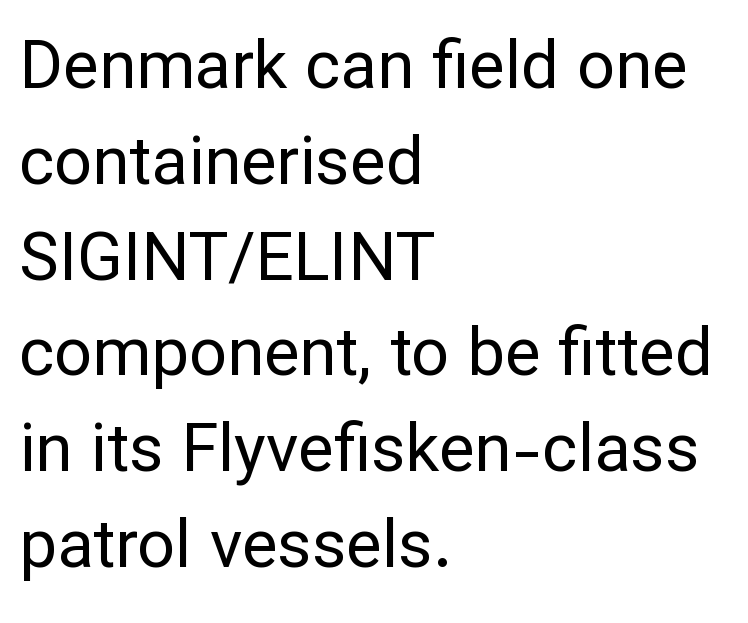
The image shows 67 px regular-weight sans-serif type, upright; set left-aligned, normal line spacing (1.43x), normal letter spacing, not underlined; low stroke contrast and a medium x-height.
